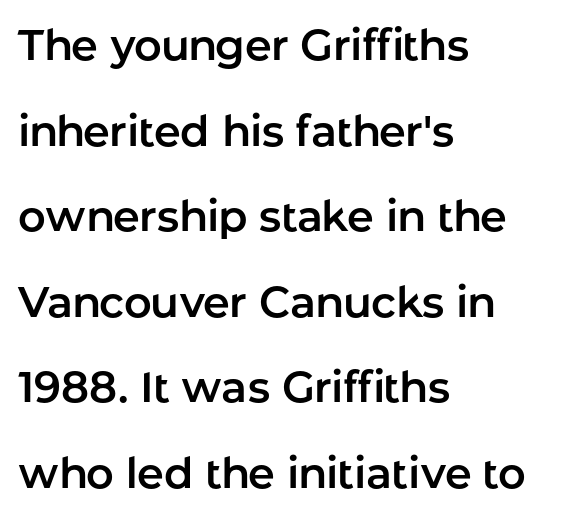
You could call the tracking neutral — neither tight nor loose. Posture: straight, roman, zero tilt. Does the type have serifs? No, each stem ends abruptly. Horizontally, the lines are justified to the leading edge only.
